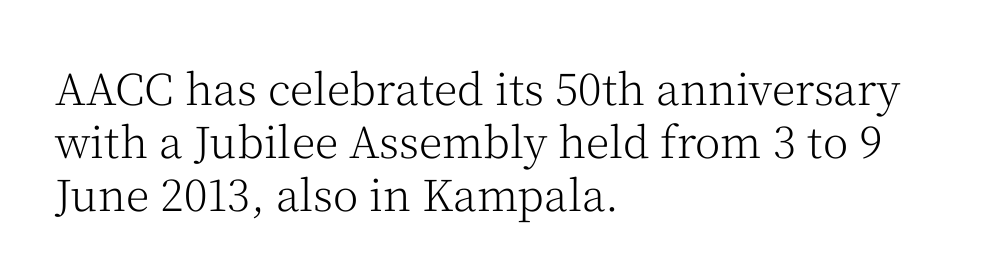
Q: Is the text bold? A: No.
Q: Is the text italic (slanted)? A: No, it is upright.
Q: Is the typeface a serif or a sans-serif typeface? A: Serif.
Q: Is the text underlined? A: No.
Q: How is the paragraph aligned? A: Left-aligned.
Q: Is the spacing between letters normal or unusually wide? A: Normal.
Q: Width (condensed, normal, or wide)? A: Normal.
Q: Stroke contrast? A: Medium.
Q: x-height? A: Medium.
Q: Monospaced? A: No.
